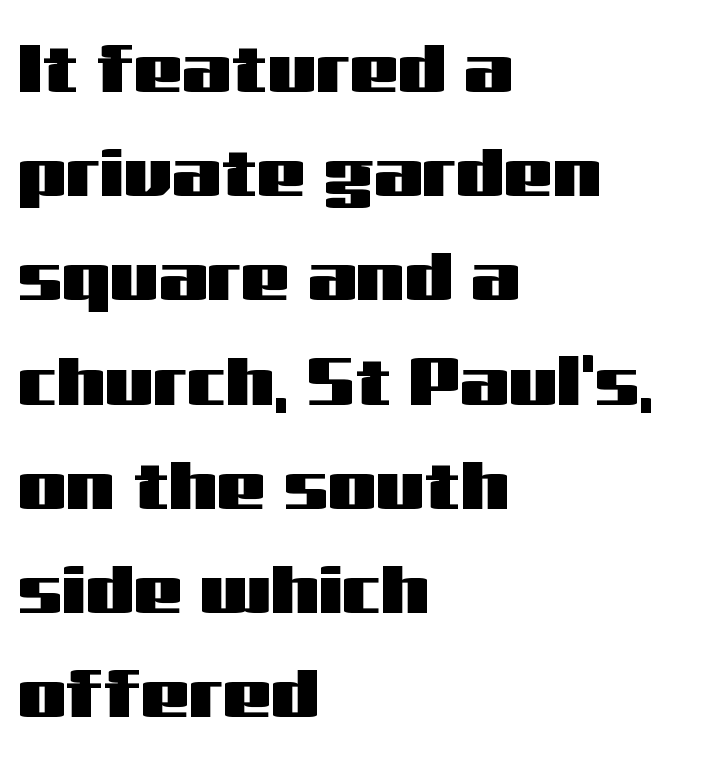
The image shows 69 px wide sans-serif type, upright; set left-aligned, normal line spacing (1.51x), normal letter spacing, not underlined; medium stroke contrast and a medium x-height.
